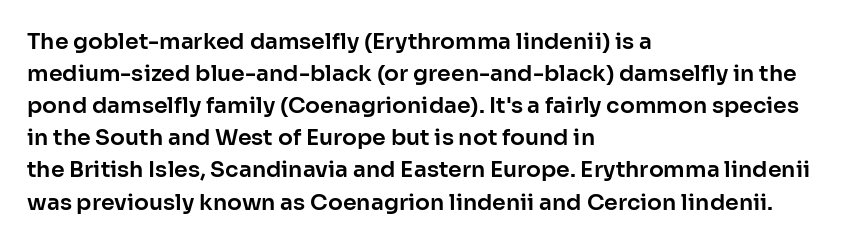
The image shows 22 px text type, upright; set left-aligned, normal line spacing (1.46x), normal letter spacing, not underlined.
